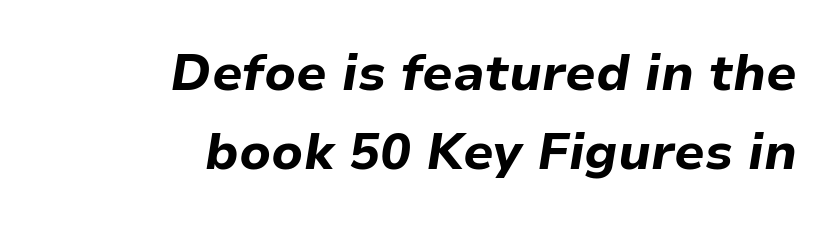
{"italic": "yes", "lean": "right", "slant_degrees": 9, "bold": "yes", "weight": "bold", "width": "normal", "stroke_contrast": "low", "x_height": "medium", "monospaced": "no", "underline": "no", "align": "right", "line_spacing": "normal", "line_spacing_ratio": 1.55, "letter_spacing": "normal", "letter_spacing_em": 0.0, "glyph_px": 51}
